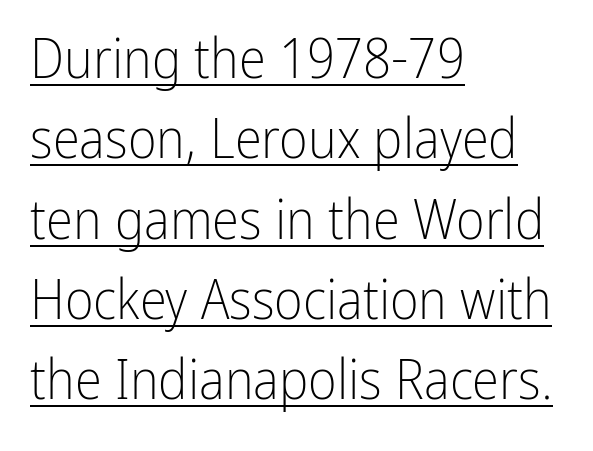
Q: Is the text bold? A: No.
Q: Is the text italic (slanted)? A: No, it is upright.
Q: Is the typeface a serif or a sans-serif typeface? A: Sans-serif.
Q: Is the text underlined? A: Yes.
Q: How is the paragraph aligned? A: Left-aligned.
Q: Is the spacing between letters normal or unusually wide? A: Normal.
Q: Is the spacing between lines tight, normal or loose? A: Normal.
Q: Width (condensed, normal, or wide)? A: Condensed.
Q: Stroke contrast? A: Low.
Q: x-height? A: Medium.
Q: Monospaced? A: No.
